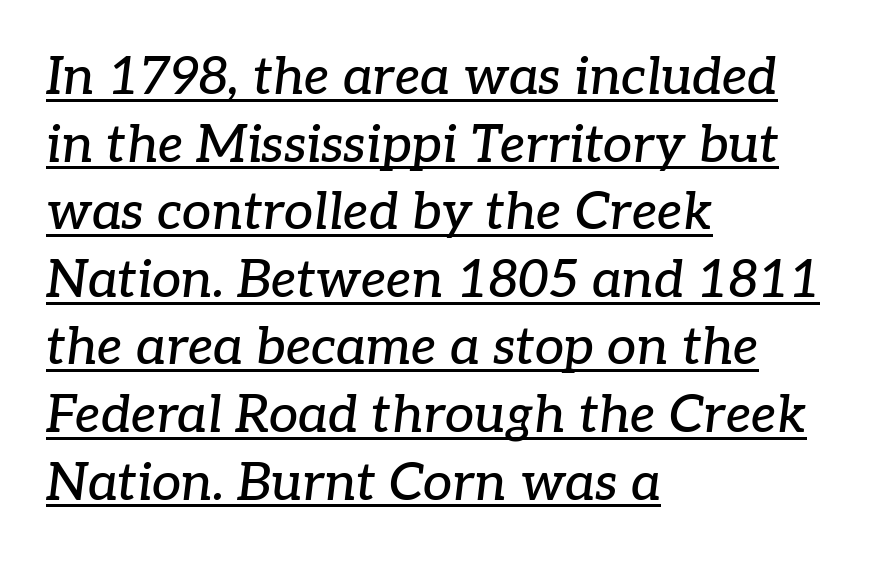
Is the block centered? No — it sits flush against the left margin. The type is set solid horizontally, with unmodified tracking. Style check: oblique. The rows are spaced the way most documents space them.
